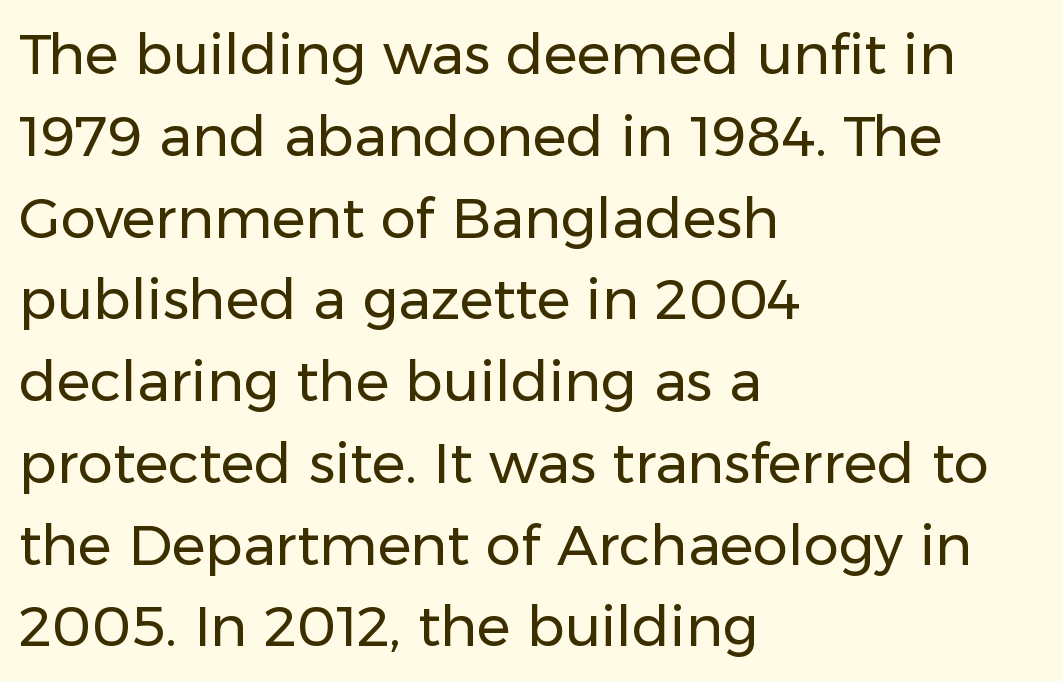
The image shows 56 px regular-weight sans-serif type, upright; set left-aligned, normal line spacing (1.46x), normal letter spacing, not underlined; low stroke contrast and a medium x-height.
